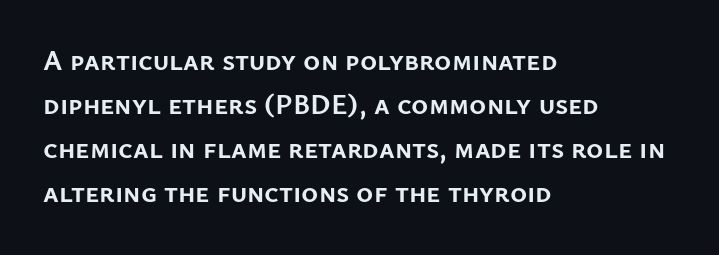
Q: Is the text bold? A: Yes.
Q: Is the text italic (slanted)? A: No, it is upright.
Q: Is the typeface a serif or a sans-serif typeface? A: Sans-serif.
Q: Is the text underlined? A: No.
Q: How is the paragraph aligned? A: Left-aligned.
Q: Is the spacing between letters normal or unusually wide? A: Normal.
Q: Is the spacing between lines tight, normal or loose? A: Normal.
Q: Width (condensed, normal, or wide)? A: Normal.
Q: Stroke contrast? A: Low.
Q: x-height? A: Medium.
Q: Monospaced? A: No.
